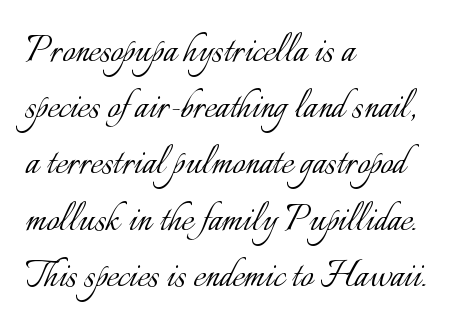
{"bold": "no", "weight": "light", "width": "normal", "stroke_contrast": "low", "x_height": "small", "monospaced": "no", "underline": "no", "align": "left", "line_spacing": "normal", "line_spacing_ratio": 1.25, "letter_spacing": "normal", "letter_spacing_em": 0.0, "glyph_px": 45}
